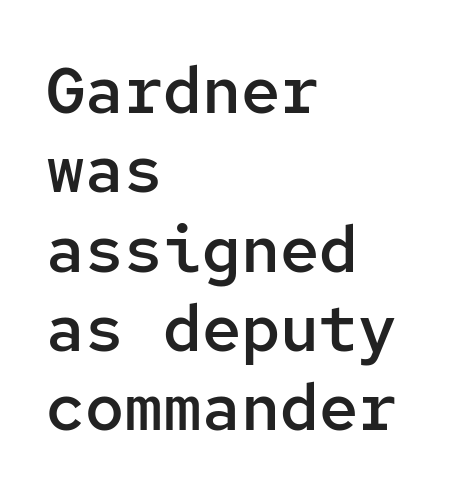
The image shows 65 px semibold sans-serif type, upright, monospaced; set left-aligned, line spacing 1.22x, normal letter spacing, not underlined; low stroke contrast and a medium x-height.
